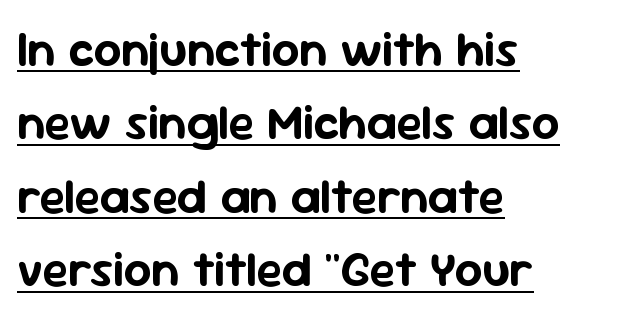
{"serif": "no", "italic": "no", "width": "normal", "stroke_contrast": "low", "x_height": "medium", "monospaced": "no", "underline": "yes", "align": "left", "line_spacing": "normal", "line_spacing_ratio": 1.5, "letter_spacing": "normal", "letter_spacing_em": 0.0, "glyph_px": 49}
